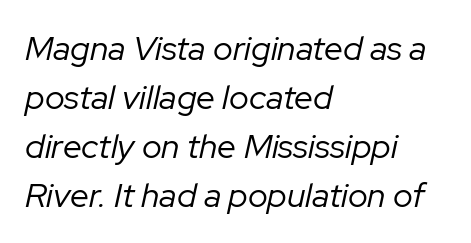
Q: Is the text bold? A: No.
Q: Is the text italic (slanted)? A: Yes, it leans right by about 12 degrees.
Q: Is the text underlined? A: No.
Q: How is the paragraph aligned? A: Left-aligned.
Q: Is the spacing between letters normal or unusually wide? A: Normal.
Q: Is the spacing between lines tight, normal or loose? A: Normal.
Q: Width (condensed, normal, or wide)? A: Normal.
Q: Stroke contrast? A: Low.
Q: x-height? A: Medium.
Q: Monospaced? A: No.
